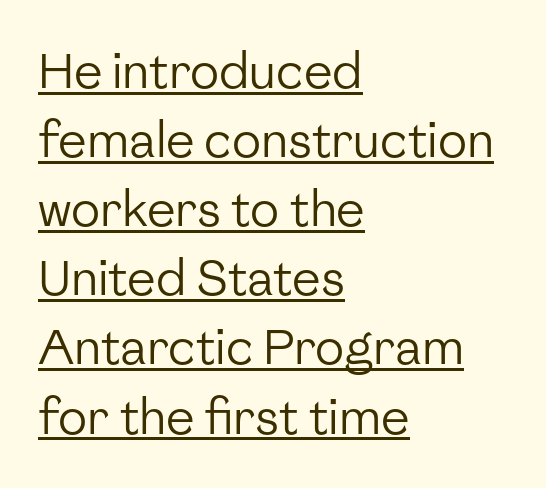
{"serif": "no", "italic": "no", "bold": "no", "weight": "regular", "width": "normal", "stroke_contrast": "low", "x_height": "medium", "monospaced": "no", "underline": "yes", "align": "left", "line_spacing": "normal", "line_spacing_ratio": 1.44, "letter_spacing": "normal", "letter_spacing_em": 0.0, "glyph_px": 48}
